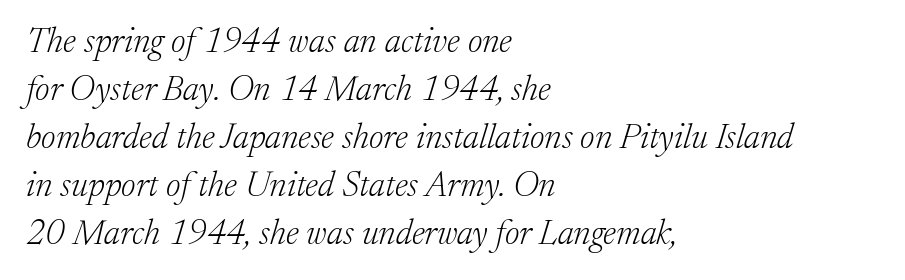
The image shows 35 px light serif type, italic (leaning right); set left-aligned, normal line spacing (1.37x), normal letter spacing, not underlined; low stroke contrast and a medium x-height.
